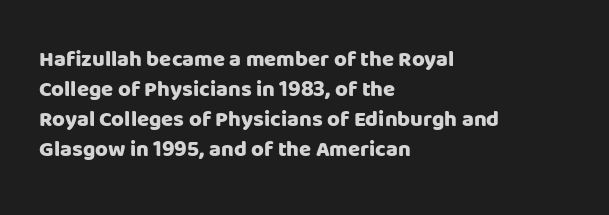
Q: Is the text bold? A: Yes.
Q: Is the text italic (slanted)? A: No, it is upright.
Q: Is the text underlined? A: No.
Q: How is the paragraph aligned? A: Left-aligned.
Q: Is the spacing between letters normal or unusually wide? A: Normal.
Q: Is the spacing between lines tight, normal or loose? A: Normal.
